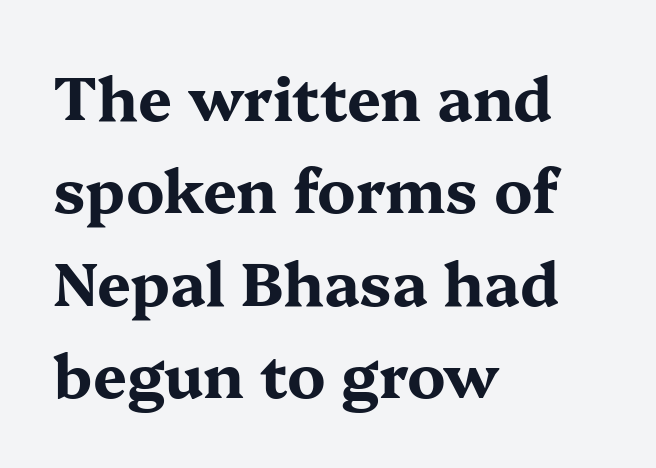
The image shows 60 px bold, wide serif type, upright; set left-aligned, normal line spacing (1.54x), normal letter spacing, not underlined; medium stroke contrast and a medium x-height.
